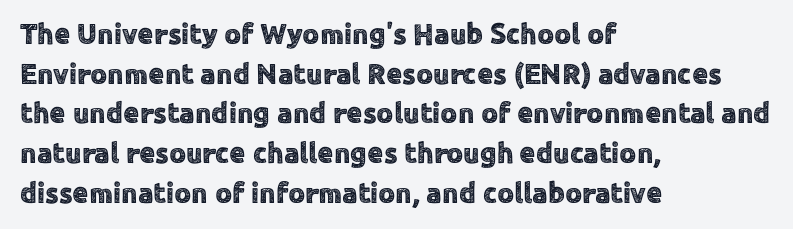
The image shows 29 px sans-serif type, upright; set left-aligned, normal line spacing (1.37x), normal letter spacing, not underlined; a medium x-height.
